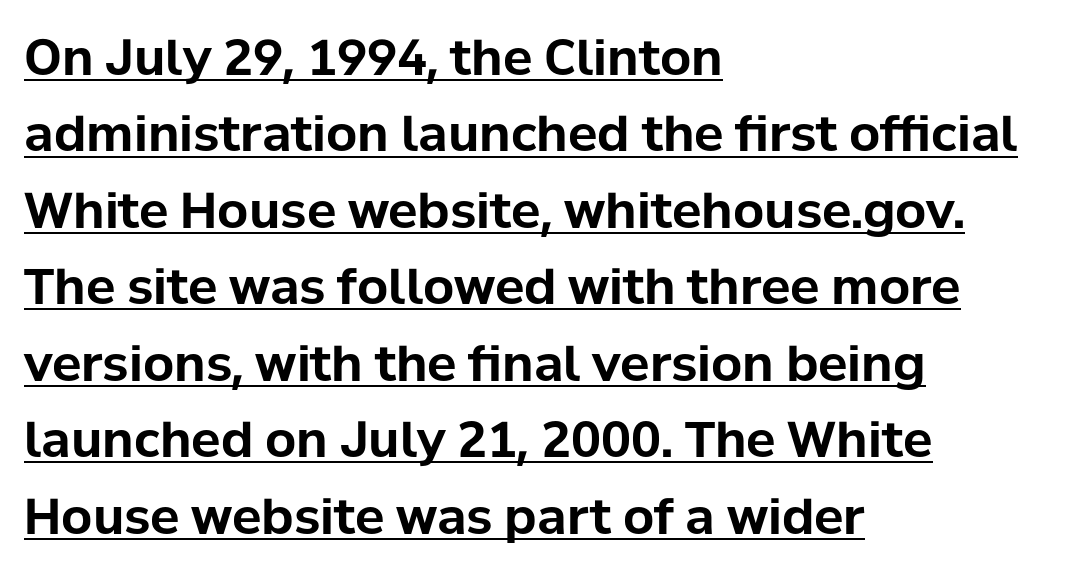
{"serif": "no", "italic": "no", "bold": "yes", "weight": "bold", "width": "normal", "stroke_contrast": "low", "x_height": "medium", "monospaced": "no", "underline": "yes", "align": "left", "line_spacing": "normal", "line_spacing_ratio": 1.56, "letter_spacing": "normal", "letter_spacing_em": 0.0, "glyph_px": 49}
